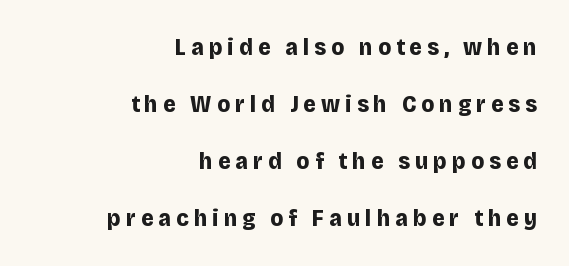
Words float on clear page, feet unadorned. This sample trades compactness for vertical openness between lines. If you drew a line through each stem, it would be perfectly vertical. As a designer I'd log this as weight 700, bold. Short and long lines alike share a common ending point at right.
